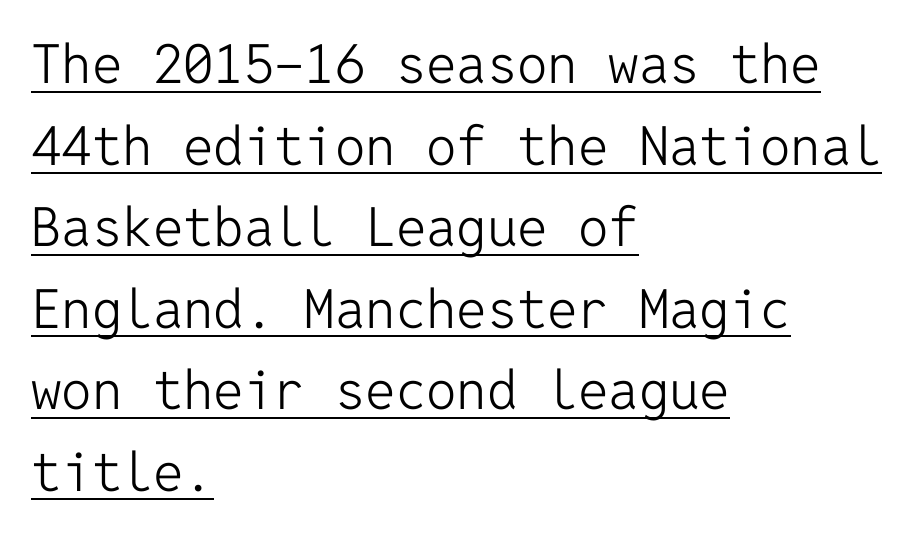
{"serif": "no", "italic": "no", "bold": "no", "weight": "light", "width": "normal", "stroke_contrast": "low", "x_height": "medium", "monospaced": "yes", "underline": "yes", "align": "left", "line_spacing": "normal", "line_spacing_ratio": 1.51, "letter_spacing": "normal", "letter_spacing_em": 0.0, "glyph_px": 54}
